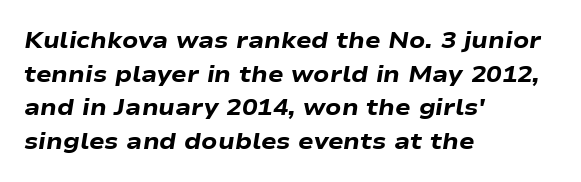
The image shows 23 px bold type, italic (leaning right); set left-aligned, normal line spacing (1.46x), normal letter spacing, not underlined.
